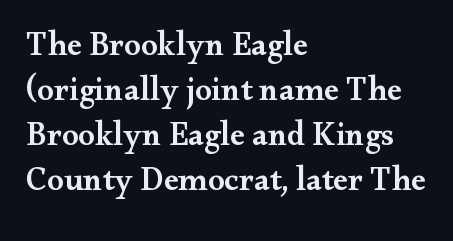
The image shows 33 px semibold, wide serif type, upright; set left-aligned, normal line spacing (1.36x), normal letter spacing, not underlined; medium stroke contrast and a small x-height.
